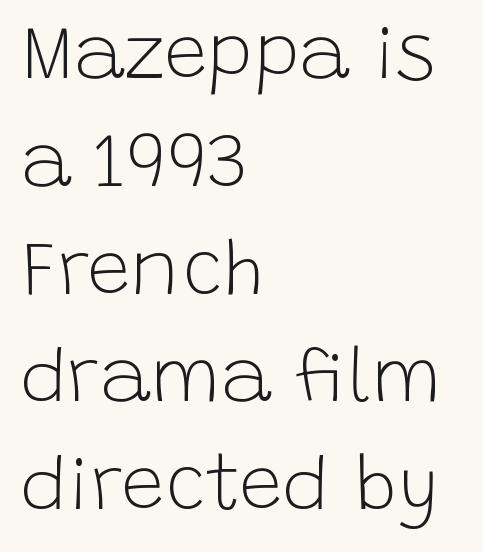
{"serif": "no", "italic": "no", "bold": "no", "weight": "light", "width": "normal", "stroke_contrast": "low", "x_height": "large", "monospaced": "no", "underline": "no", "align": "left", "line_spacing": "normal", "line_spacing_ratio": 1.4, "letter_spacing": "normal", "letter_spacing_em": 0.0, "glyph_px": 77}
